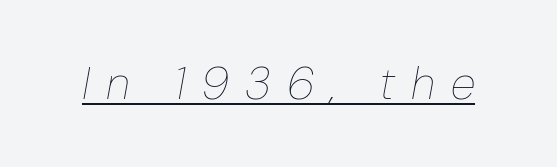
Q: Is the text bold? A: No.
Q: Is the text italic (slanted)? A: Yes, it leans right by about 10 degrees.
Q: Is the text underlined? A: Yes.
Q: Is the spacing between letters normal or unusually wide? A: Unusually wide.
Q: Width (condensed, normal, or wide)? A: Condensed.
Q: Stroke contrast? A: Low.
Q: x-height? A: Medium.
Q: Monospaced? A: No.
